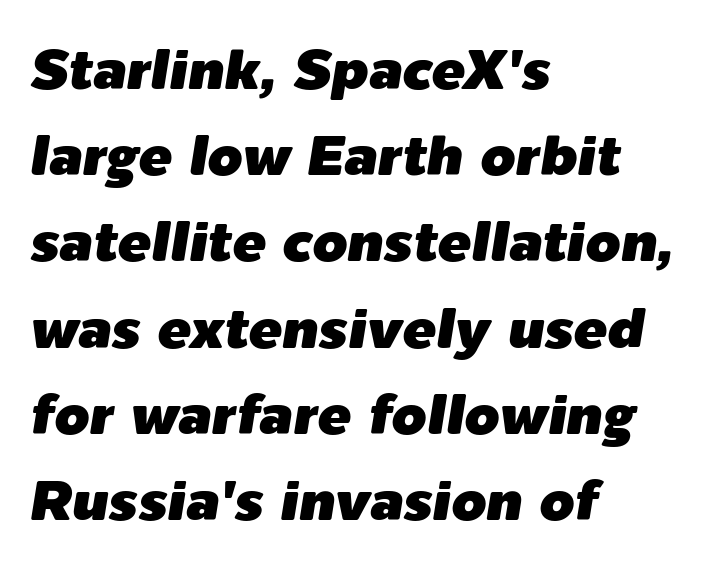
Think of a printed novel: that variable character pitch is what you see here. Glance below the letters and you will spot only blank space. Caption: standard tracking, unaltered. Typeset ragged right — the left edge is the straight one. Emphasis-style slanted type is in use.
